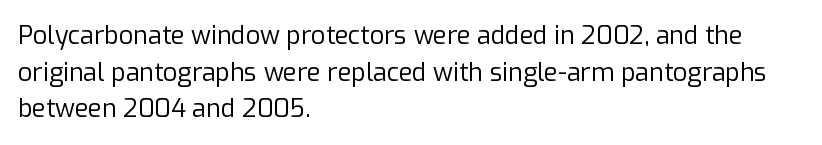
Weight: in the light-to-regular range. In CSS terms this would be text-align: left. The letters stand straight up with perfectly vertical stems. Each new line begins a customary step beneath the previous one. Characters follow at the spacing the type designer built in.
